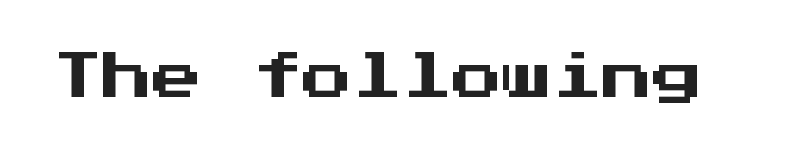
Look at the tracking — it's just the regular setting, nothing added. Is there any slant? The stems are plumb. To sum up the face: it is a sans, with no serifs. The area under the type is left untouched.
